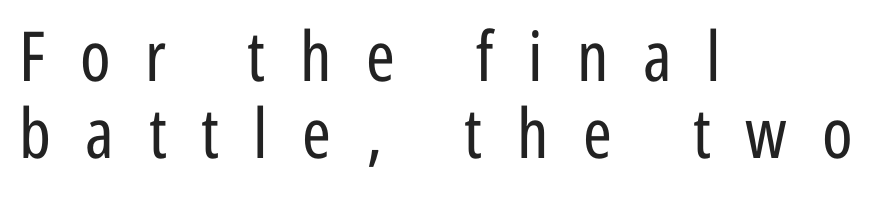
The image shows 69 px regular-weight, condensed sans-serif type, upright; set left-aligned, tight line spacing (1.12x), unusually wide letter spacing (+0.5 em), not underlined; low stroke contrast and a medium x-height.
